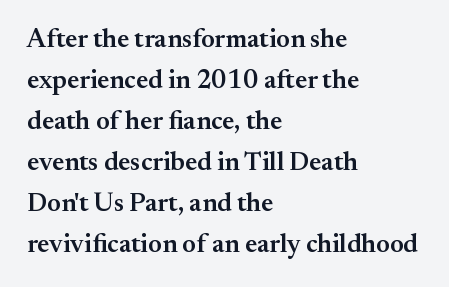
Q: Is the text bold? A: Semi-bold.
Q: Is the text italic (slanted)? A: No, it is upright.
Q: Is the text underlined? A: No.
Q: How is the paragraph aligned? A: Left-aligned.
Q: Is the spacing between letters normal or unusually wide? A: Normal.
Q: Is the spacing between lines tight, normal or loose? A: Normal.
